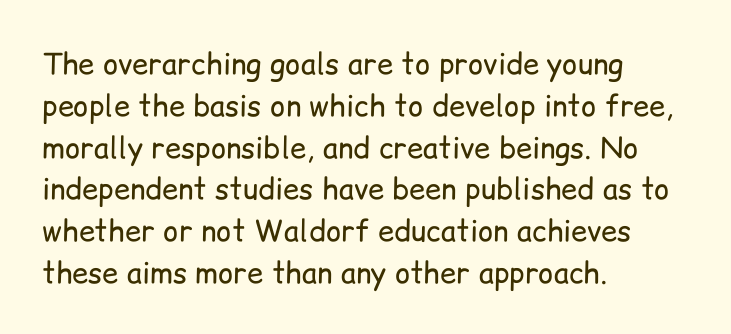
The strokes carry an ordinary text weight at most. Here the glyphs are tracked normally, forming tight word shapes. Stroke terminals: plain, sans-serif. Honestly, there is no underline to notice here at all.
